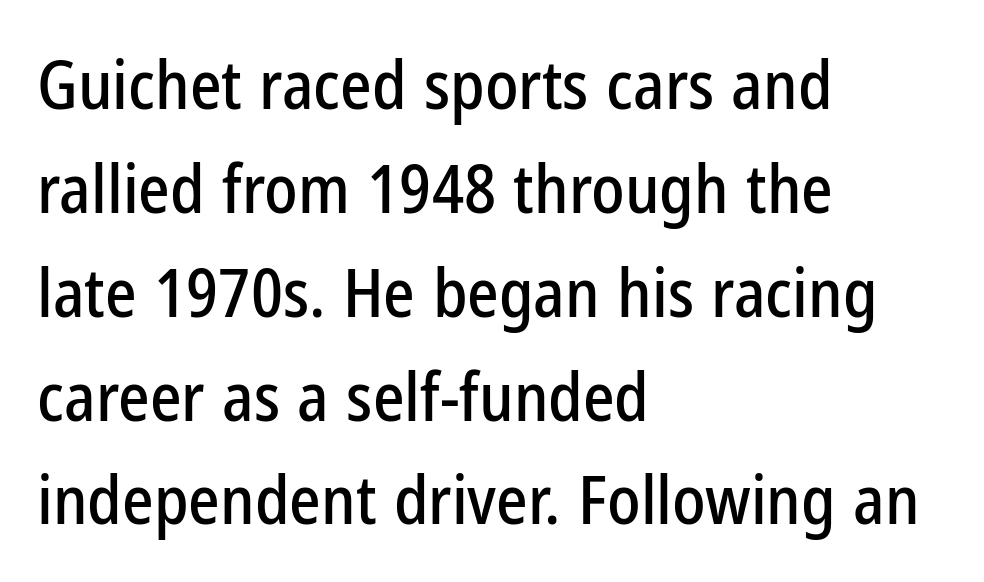
Nobody drew a line under any word here. Unlike italic type, these characters show no tilt at all. Honestly, the letter spacing is just normal — you wouldn't notice it. The lines are quadded left.
